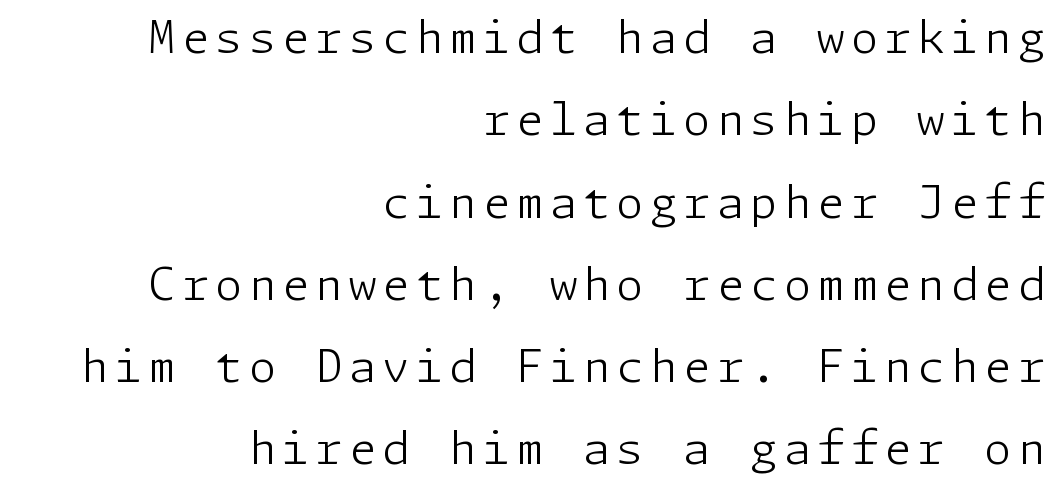
{"serif": "no", "italic": "no", "bold": "no", "weight": "light", "width": "normal", "stroke_contrast": "low", "x_height": "medium", "underline": "no", "align": "right", "line_spacing_ratio": 1.87, "glyph_px": 44}
